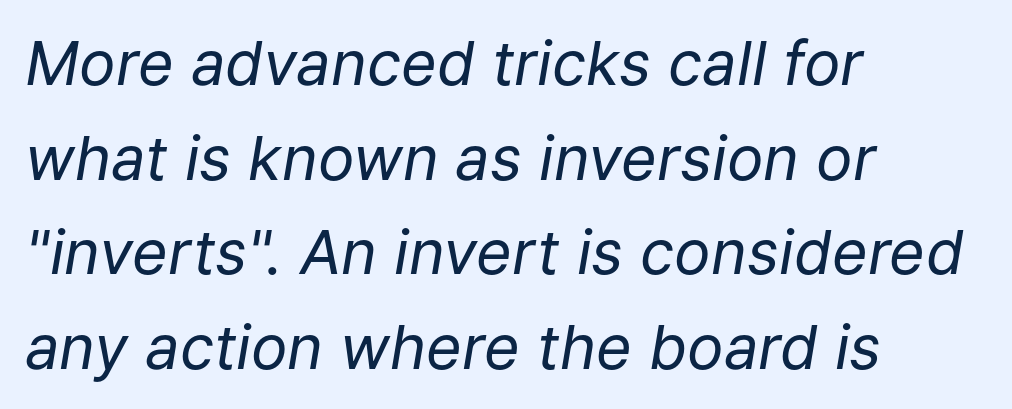
Q: Is the text bold? A: No.
Q: Is the text italic (slanted)? A: Yes, it leans right by about 9 degrees.
Q: Is the text underlined? A: No.
Q: How is the paragraph aligned? A: Left-aligned.
Q: Is the spacing between letters normal or unusually wide? A: Normal.
Q: Is the spacing between lines tight, normal or loose? A: Normal.
Q: Width (condensed, normal, or wide)? A: Normal.
Q: Stroke contrast? A: Low.
Q: x-height? A: Medium.
Q: Monospaced? A: No.
